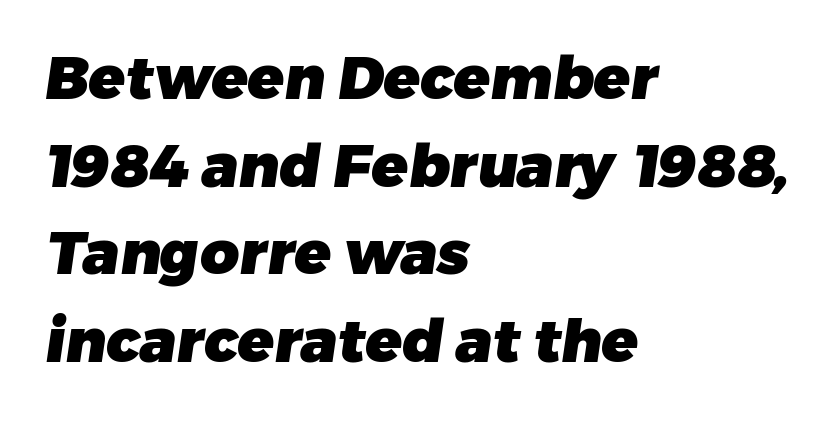
{"serif": "no", "bold": "yes", "weight": "heavy", "width": "normal", "stroke_contrast": "low", "x_height": "medium", "monospaced": "no", "underline": "no", "align": "left", "line_spacing": "normal", "line_spacing_ratio": 1.46, "letter_spacing": "normal", "letter_spacing_em": 0.0, "glyph_px": 60}
